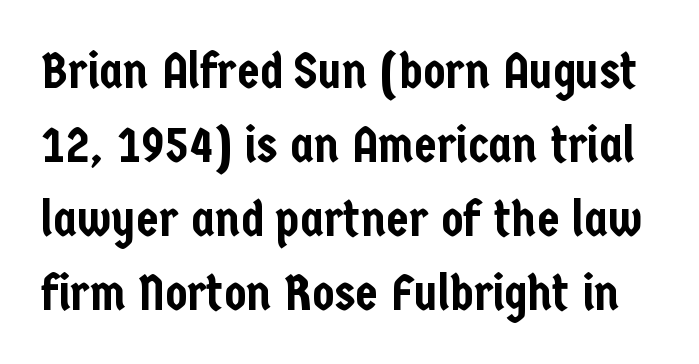
Font category for this specimen: sans-serif. Observe the ordinary spacing: letters are neighbours, not strangers. Decoration check: the copy has no underline. Here the designer chose a conventional face with non-uniform glyph widths.
